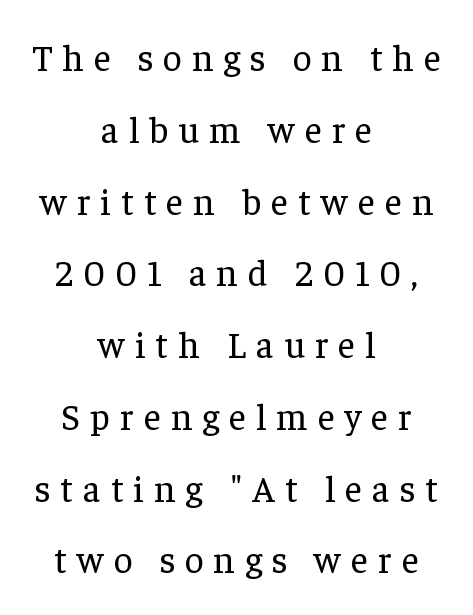
The image shows 37 px regular-weight serif type, upright; set centered, loose line spacing (1.94x), unusually wide letter spacing (+0.27 em), not underlined; low stroke contrast and a medium x-height.
